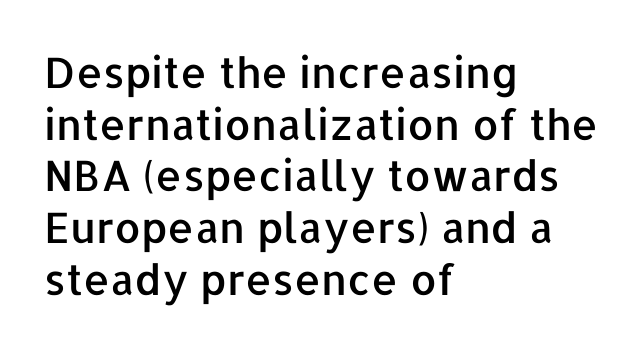
{"serif": "no", "italic": "no", "width": "normal", "stroke_contrast": "low", "x_height": "medium", "monospaced": "no", "underline": "no", "align": "left", "line_spacing_ratio": 1.23, "letter_spacing": "normal", "letter_spacing_em": 0.0, "glyph_px": 42}
